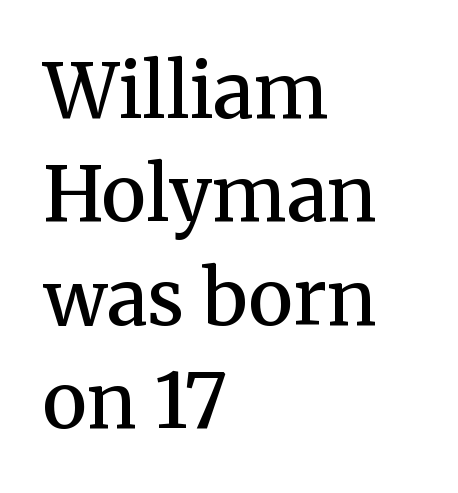
The image shows 76 px semibold serif type, upright; set left-aligned, normal line spacing (1.36x), normal letter spacing, not underlined; medium stroke contrast and a medium x-height.
